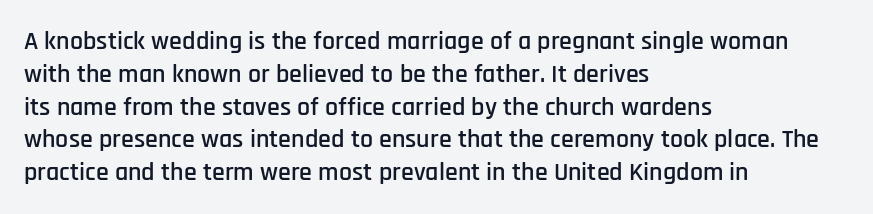
The image shows 26 px text type, upright; set left-aligned, normal line spacing (1.26x), normal letter spacing, not underlined.
